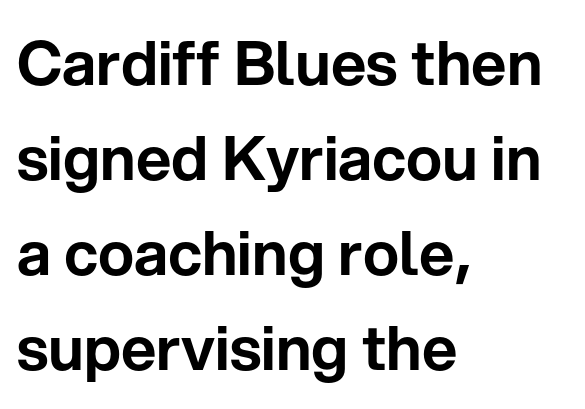
Q: Is the text italic (slanted)? A: No, it is upright.
Q: Is the typeface a serif or a sans-serif typeface? A: Sans-serif.
Q: Is the text underlined? A: No.
Q: How is the paragraph aligned? A: Left-aligned.
Q: Is the spacing between letters normal or unusually wide? A: Normal.
Q: Is the spacing between lines tight, normal or loose? A: Normal.
Q: Width (condensed, normal, or wide)? A: Normal.
Q: Stroke contrast? A: Low.
Q: x-height? A: Medium.
Q: Monospaced? A: No.
